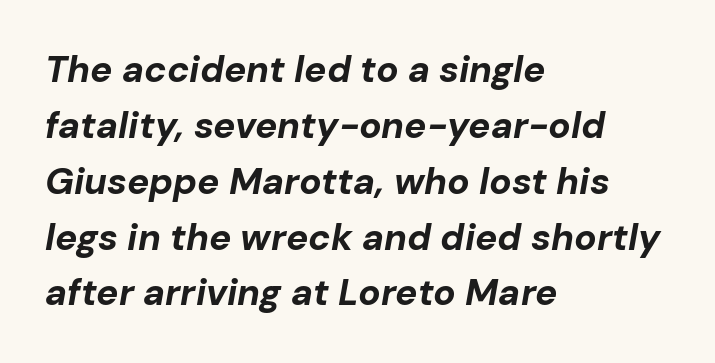
{"italic": "yes", "lean": "right", "slant_degrees": 10, "bold": "yes", "weight": "bold", "width": "normal", "stroke_contrast": "low", "x_height": "medium", "monospaced": "no", "underline": "no", "align": "left", "line_spacing": "normal", "line_spacing_ratio": 1.51, "letter_spacing": "normal", "letter_spacing_em": 0.0, "glyph_px": 37}
